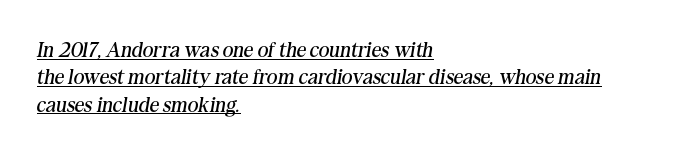
The image shows 21 px text type, italic (leaning right); set left-aligned, normal line spacing (1.3x), normal letter spacing, underlined.
